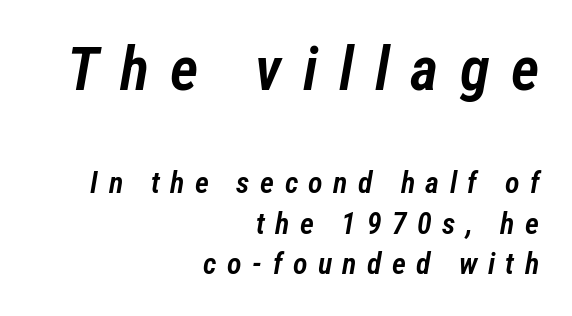
Q: Is the text bold? A: Semi-bold.
Q: Is the text italic (slanted)? A: Yes, it leans right by about 12 degrees.
Q: Is the text underlined? A: No.
Q: How is the paragraph aligned? A: Right-aligned.
Q: Is the spacing between letters normal or unusually wide? A: Unusually wide.
Q: Is the spacing between lines tight, normal or loose? A: Normal.
Q: Which block of text is set in a larger size, the first (top) or the second (bottom)? A: The first (top) one.
Q: Width (condensed, normal, or wide)? A: Condensed.
Q: Stroke contrast? A: Low.
Q: x-height? A: Medium.
Q: Monospaced? A: No.
